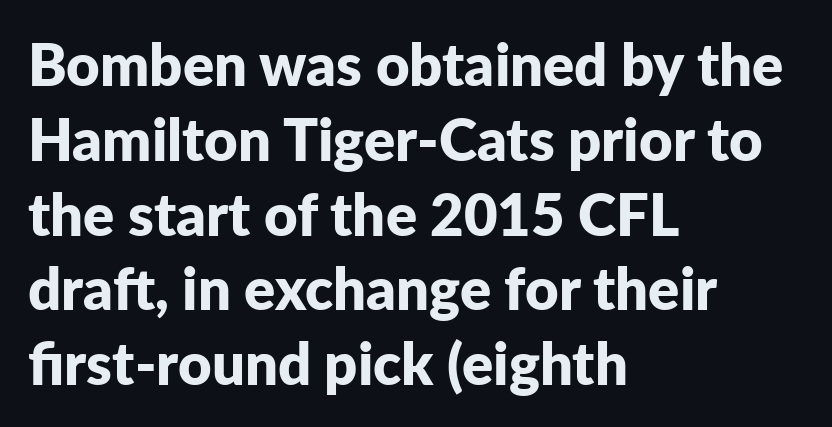
The image shows 58 px bold sans-serif type, upright; set left-aligned, normal line spacing (1.29x), normal letter spacing, not underlined; low stroke contrast and a medium x-height.
